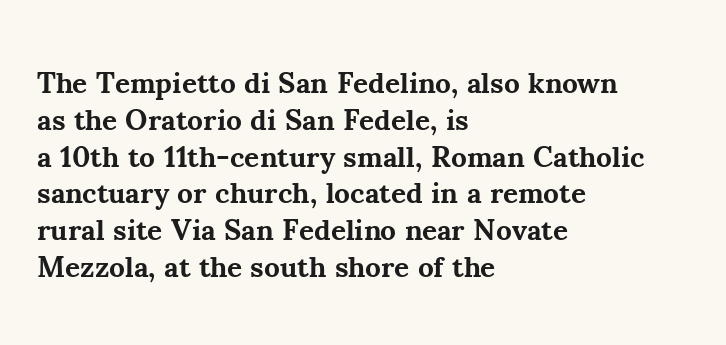
A typesetter would call this proportional, since set widths differ per character. Type without underlining. These lines are set flush left with a ragged right edge. Summary of vertical rhythm: regular, with standard interline spacing. The face used here is rendered with its standard letterfit.
